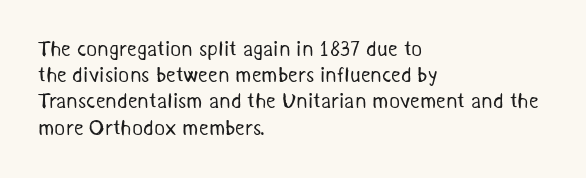
The image shows 21 px text type; set left-aligned, normal line spacing (1.25x), normal letter spacing, not underlined.
